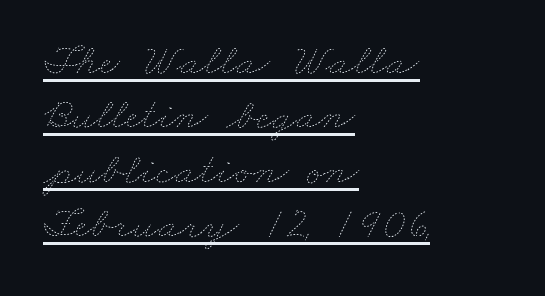
Q: Is the text bold? A: No.
Q: Is the text underlined? A: Yes.
Q: How is the paragraph aligned? A: Left-aligned.
Q: Is the spacing between letters normal or unusually wide? A: Normal.
Q: Width (condensed, normal, or wide)? A: Wide.
Q: Stroke contrast? A: Low.
Q: x-height? A: Small.
Q: Monospaced? A: No.
